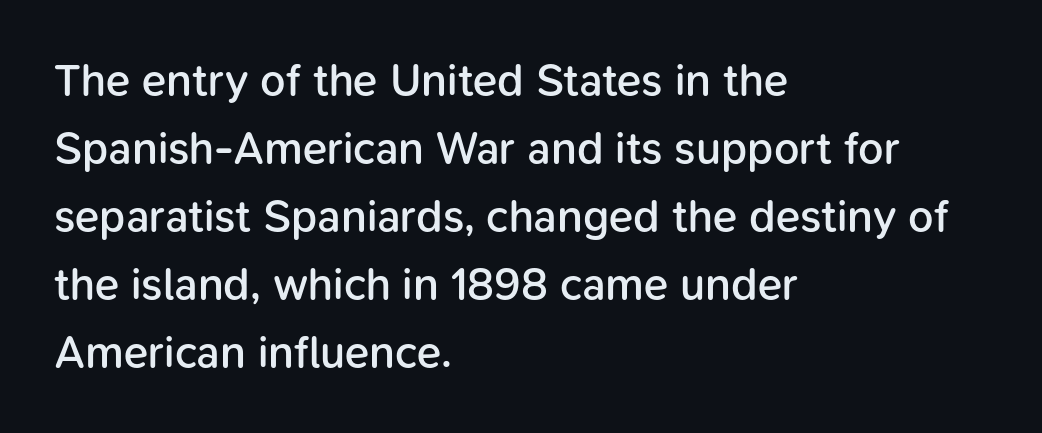
The ragged edge is on the right, which tells us the setting is flush left. Honestly, the row spacing looks completely unremarkable. No feet cap the strokes, marking this as sans-serif type. What stands out about the letter spacing? Nothing — it is the standard amount. The area under the type is left untouched.
